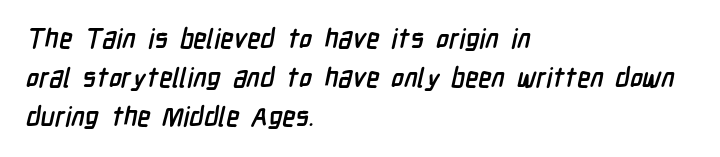
{"bold": "yes", "underline": "no", "align": "left", "line_spacing": "normal", "line_spacing_ratio": 1.45, "letter_spacing": "normal", "letter_spacing_em": 0.0, "glyph_px": 27}
